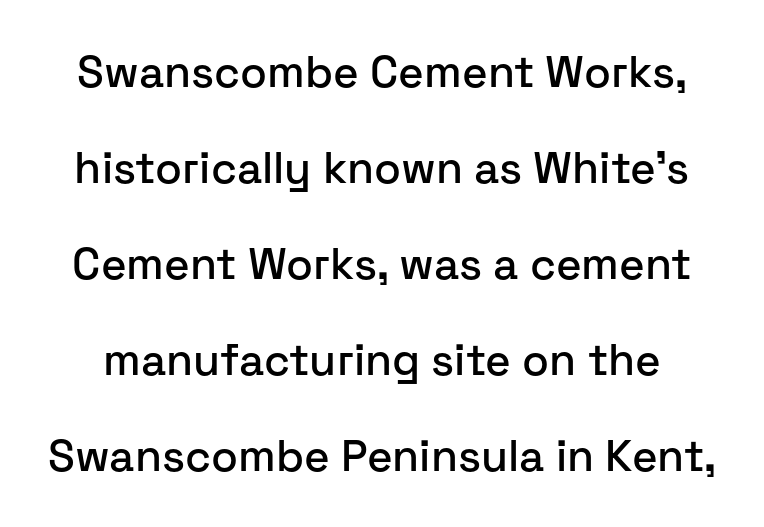
Q: Is the text italic (slanted)? A: No, it is upright.
Q: Is the typeface a serif or a sans-serif typeface? A: Sans-serif.
Q: Is the text underlined? A: No.
Q: Is the spacing between letters normal or unusually wide? A: Normal.
Q: Is the spacing between lines tight, normal or loose? A: Loose.
Q: Width (condensed, normal, or wide)? A: Normal.
Q: Stroke contrast? A: Low.
Q: x-height? A: Medium.
Q: Monospaced? A: No.
